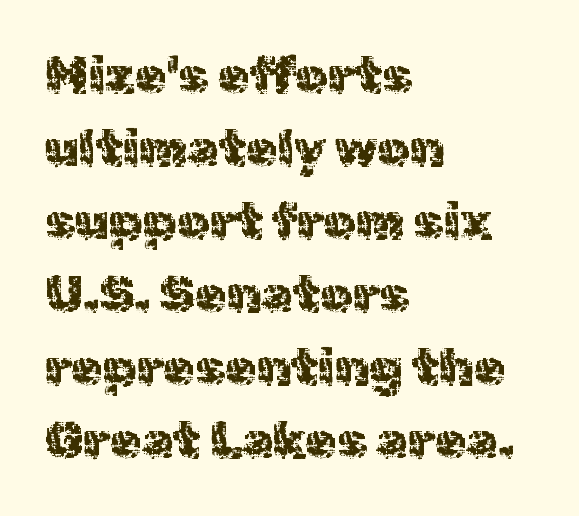
Q: Is the text italic (slanted)? A: No, it is upright.
Q: Is the typeface a serif or a sans-serif typeface? A: Sans-serif.
Q: Is the text underlined? A: No.
Q: How is the paragraph aligned? A: Left-aligned.
Q: Is the spacing between letters normal or unusually wide? A: Normal.
Q: Is the spacing between lines tight, normal or loose? A: Normal.
Q: Width (condensed, normal, or wide)? A: Normal.
Q: x-height? A: Medium.
Q: Monospaced? A: No.
